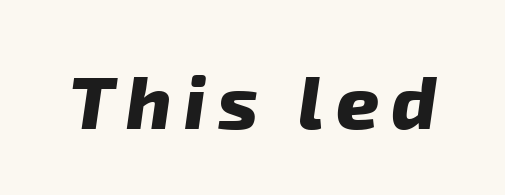
The image shows 75 px heavy sans-serif type; set not underlined; low stroke contrast and a medium x-height.
